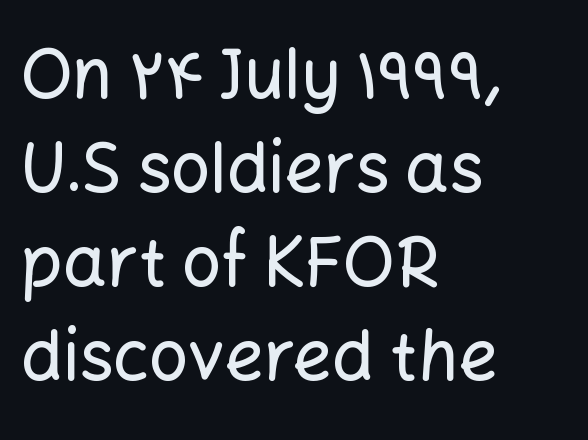
{"serif": "no", "italic": "no", "width": "normal", "stroke_contrast": "low", "x_height": "medium", "monospaced": "no", "underline": "no", "align": "left", "line_spacing": "normal", "line_spacing_ratio": 1.36, "letter_spacing": "normal", "letter_spacing_em": 0.0, "glyph_px": 69}
